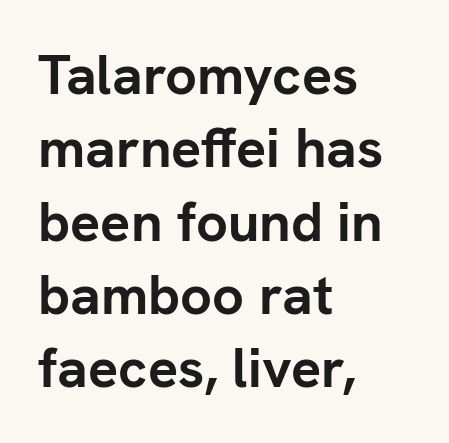
{"serif": "no", "italic": "no", "bold": "yes", "weight": "semibold", "width": "normal", "stroke_contrast": "low", "x_height": "medium", "monospaced": "no", "underline": "no", "align": "left", "line_spacing": "normal", "line_spacing_ratio": 1.31, "letter_spacing": "normal", "letter_spacing_em": 0.0, "glyph_px": 56}
